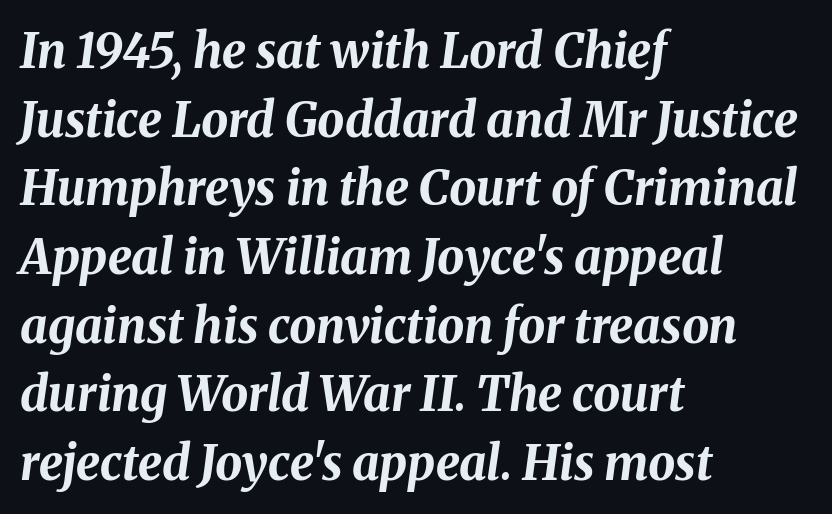
The rendering uses natural spacing where letterforms have individual widths. Bold? Absolutely — the strokes are thick and heavy. Only glyphs here, with clear space below each row. The lines are quadded left. Slanted lettering throughout.
